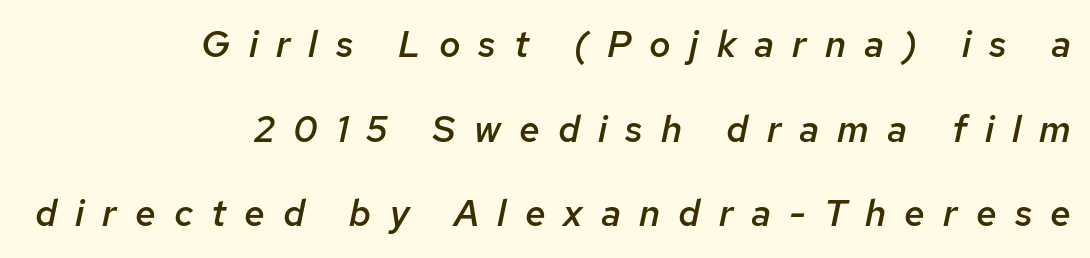
The image shows 37 px semibold type, italic (leaning right); set right-aligned, loose line spacing (2.29x), unusually wide letter spacing (+0.49 em), not underlined; low stroke contrast and a medium x-height.
